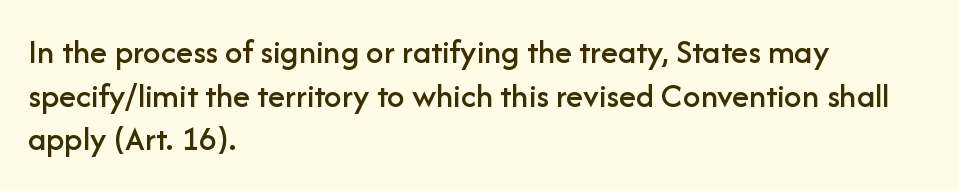
Q: Is the text italic (slanted)? A: No, it is upright.
Q: Is the typeface a serif or a sans-serif typeface? A: Sans-serif.
Q: Is the text underlined? A: No.
Q: How is the paragraph aligned? A: Left-aligned.
Q: Is the spacing between letters normal or unusually wide? A: Normal.
Q: Is the spacing between lines tight, normal or loose? A: Normal.
Q: Width (condensed, normal, or wide)? A: Normal.
Q: Stroke contrast? A: Low.
Q: x-height? A: Medium.
Q: Monospaced? A: No.
